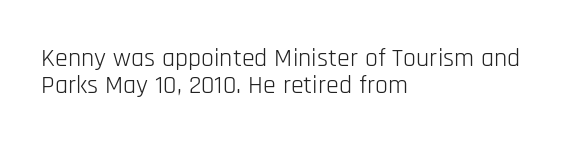
{"italic": "no", "bold": "no", "underline": "no", "align": "left", "line_spacing": "tight", "line_spacing_ratio": 1.03, "letter_spacing": "normal", "letter_spacing_em": 0.0, "glyph_px": 26}
